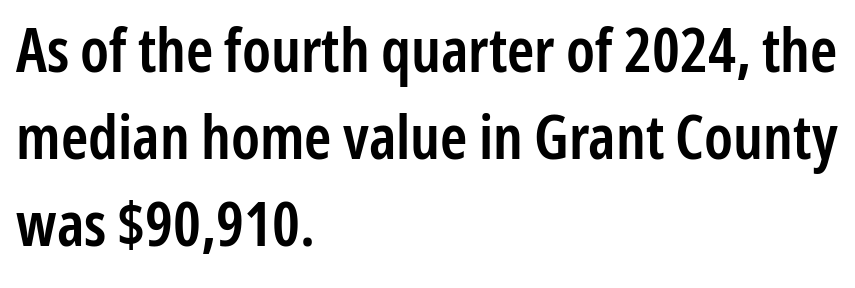
Heft: intermediate — a semibold. The area under the type is left untouched. Is there any slant? The stems are plumb. Character widths vary here, with narrow letters taking less room than wide ones. Teacher's note: observe the even left margin — that is flush-left alignment.
